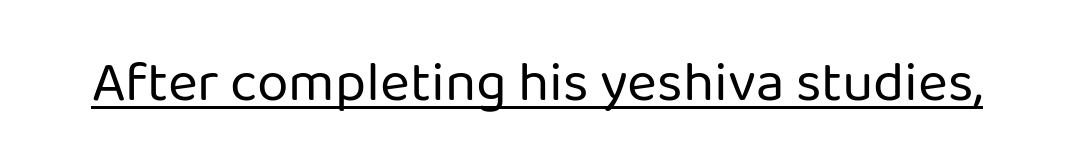
{"serif": "no", "italic": "no", "bold": "no", "weight": "regular", "width": "normal", "stroke_contrast": "low", "x_height": "medium", "monospaced": "no", "underline": "yes", "letter_spacing": "normal", "letter_spacing_em": 0.0, "glyph_px": 57}
